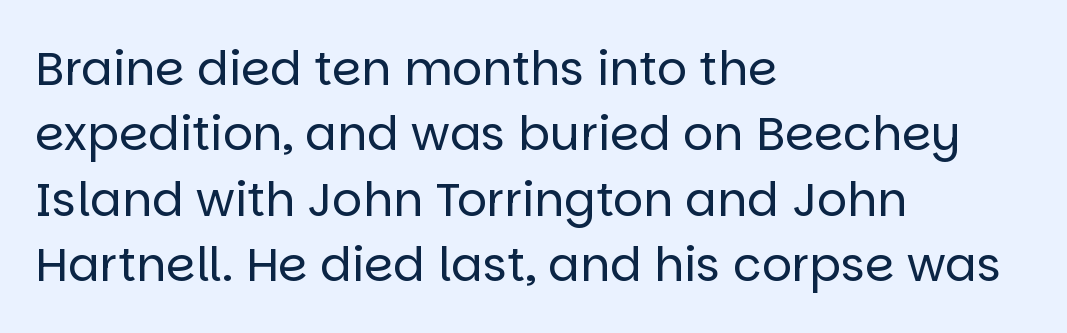
The text block is weighted toward the left margin, trailing off unevenly rightward. The cut favours lightness, reaching ordinary text weight at its darkest. Posture: upright roman. The characters display no serif detailing; their extremities are plain. How are the letters spaced? Ordinarily, with no added tracking. Nobody drew a line under any word here.
